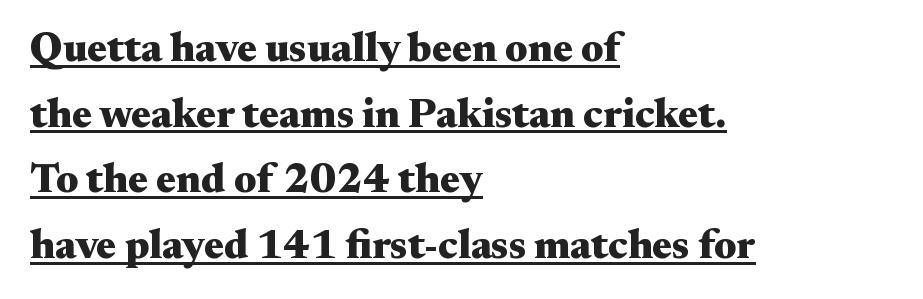
The image shows 41 px heavy, wide serif type, upright; set left-aligned, normal line spacing (1.6x), normal letter spacing, underlined; medium stroke contrast and a small x-height.
